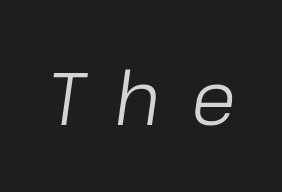
The image shows 74 px light type, italic (leaning right); set unusually wide letter spacing (+0.41 em), not underlined; low stroke contrast and a medium x-height.
